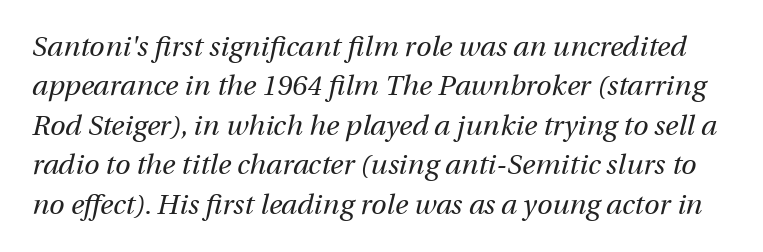
The image shows 28 px regular-weight type, italic (leaning right); set normal line spacing (1.41x), normal letter spacing, not underlined; medium stroke contrast and a medium x-height.
